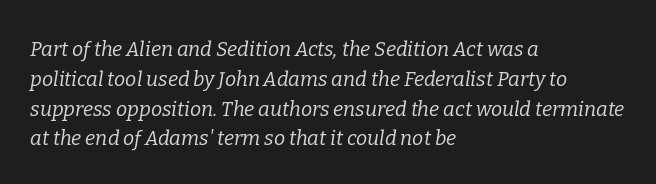
{"italic": "yes", "lean": "right", "slant_degrees": 9, "bold": "no", "underline": "no", "align": "left", "line_spacing": "normal", "line_spacing_ratio": 1.49, "letter_spacing": "normal", "letter_spacing_em": 0.0, "glyph_px": 20}
